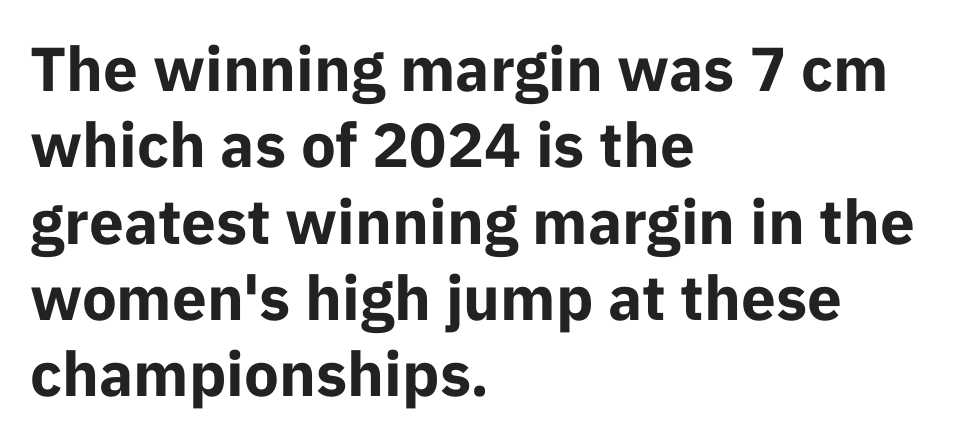
{"serif": "no", "italic": "no", "bold": "yes", "weight": "bold", "width": "normal", "stroke_contrast": "low", "x_height": "medium", "monospaced": "no", "underline": "no", "align": "left", "line_spacing_ratio": 1.23, "letter_spacing": "normal", "letter_spacing_em": 0.0, "glyph_px": 62}
